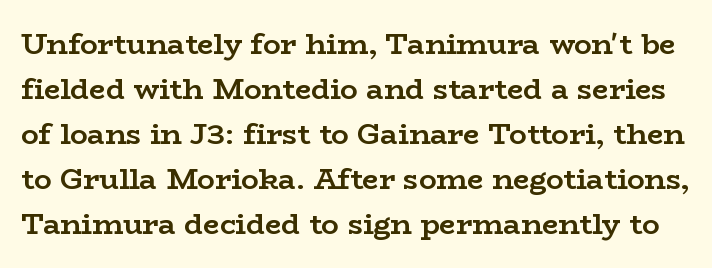
Q: Is the text bold? A: Yes.
Q: Is the text italic (slanted)? A: No, it is upright.
Q: Is the typeface a serif or a sans-serif typeface? A: Serif.
Q: Is the text underlined? A: No.
Q: Is the spacing between letters normal or unusually wide? A: Normal.
Q: Is the spacing between lines tight, normal or loose? A: Normal.
Q: Width (condensed, normal, or wide)? A: Wide.
Q: Stroke contrast? A: Low.
Q: x-height? A: Medium.
Q: Monospaced? A: No.
